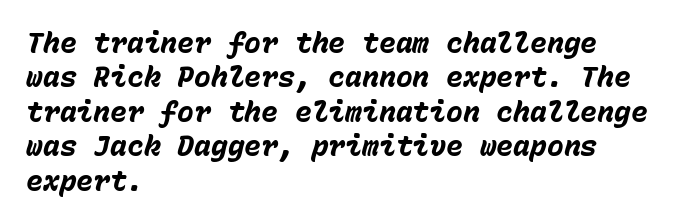
Is the letter spacing exaggerated? No — it looks like the ordinary default. Every character sits at an angle, as italics do. How heavy is the stroke? Heavy — this is a bold. The rendering anchors every line to the left-hand side. Anything drawn beneath the words? Only blank space. Note the uniform advance width — an 'i' takes as much space as an 'm'.
